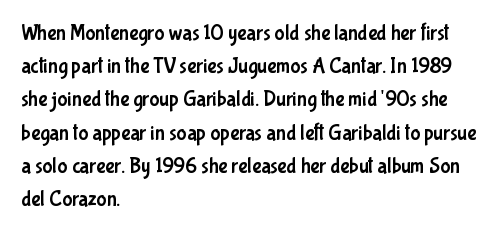
{"italic": "no", "underline": "no", "align": "left", "line_spacing": "normal", "line_spacing_ratio": 1.58, "letter_spacing": "normal", "letter_spacing_em": 0.0, "glyph_px": 21}
